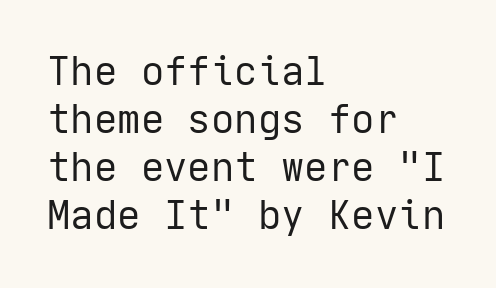
Q: Is the text bold? A: No.
Q: Is the text italic (slanted)? A: No, it is upright.
Q: Is the typeface a serif or a sans-serif typeface? A: Sans-serif.
Q: Is the text underlined? A: No.
Q: How is the paragraph aligned? A: Left-aligned.
Q: Is the spacing between letters normal or unusually wide? A: Normal.
Q: Width (condensed, normal, or wide)? A: Normal.
Q: Stroke contrast? A: Low.
Q: x-height? A: Medium.
